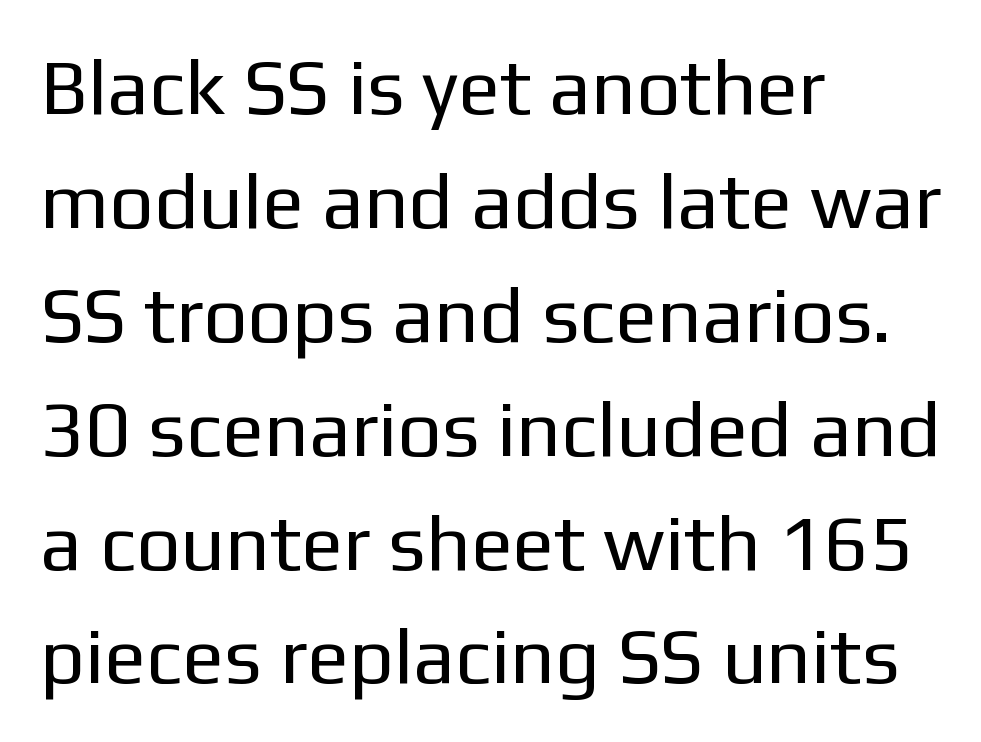
The image shows 78 px regular-weight sans-serif type, upright; set left-aligned, normal line spacing (1.46x), normal letter spacing, not underlined; low stroke contrast and a medium x-height.
